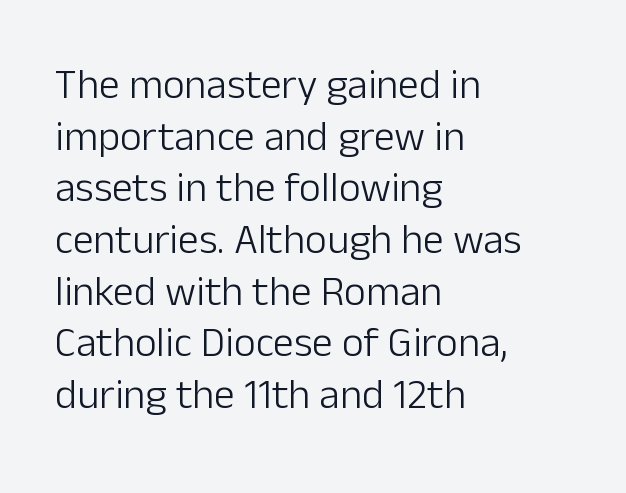
These lines were composed using upright roman letters. Bare-footed words on every line. No chunkiness to these letters — they're not bold. Each letter keeps its own natural width here, so spacing adapts to shape.
